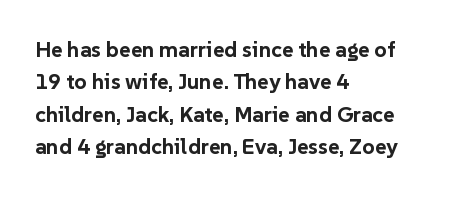
Q: Is the text bold? A: Yes.
Q: Is the text italic (slanted)? A: No, it is upright.
Q: Is the text underlined? A: No.
Q: How is the paragraph aligned? A: Left-aligned.
Q: Is the spacing between letters normal or unusually wide? A: Normal.
Q: Is the spacing between lines tight, normal or loose? A: Normal.
